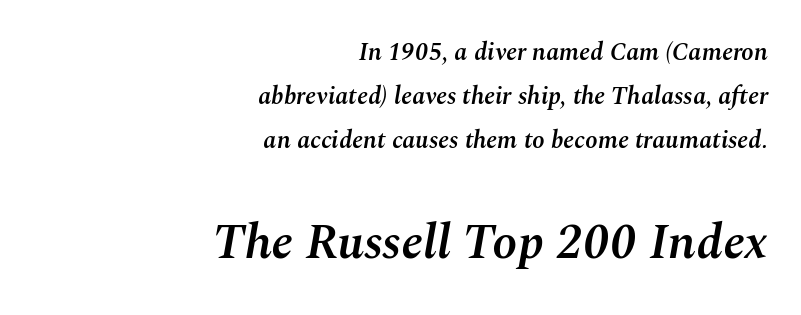
Q: Is the text bold? A: Semi-bold.
Q: Is the text italic (slanted)? A: Yes, it leans right by about 10 degrees.
Q: Is the text underlined? A: No.
Q: How is the paragraph aligned? A: Right-aligned.
Q: Is the spacing between letters normal or unusually wide? A: Normal.
Q: Which block of text is set in a larger size, the first (top) or the second (bottom)? A: The second (bottom) one.
Q: Width (condensed, normal, or wide)? A: Normal.
Q: Stroke contrast? A: Medium.
Q: x-height? A: Medium.
Q: Monospaced? A: No.
